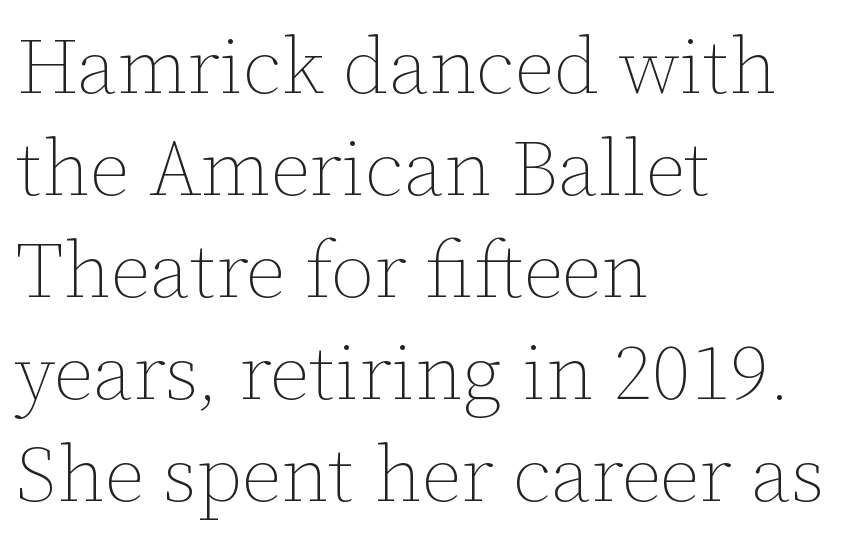
The image shows 79 px thin type, upright; set left-aligned, normal line spacing (1.29x), normal letter spacing, not underlined; low stroke contrast and a medium x-height.
